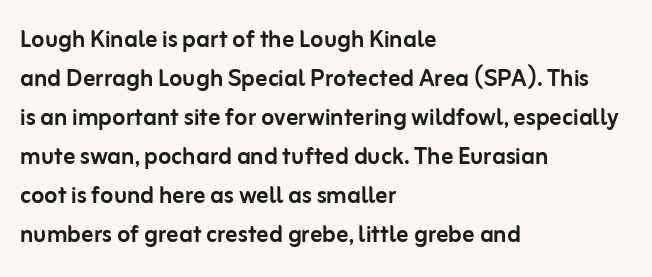
Line spacing here is normal. Words appear dense and cohesive because spacing is normal. Horizontal alignment here is leftward, the default for most running prose. Italic? Not at all — the glyphs are vertical. Classification — sans serif.
